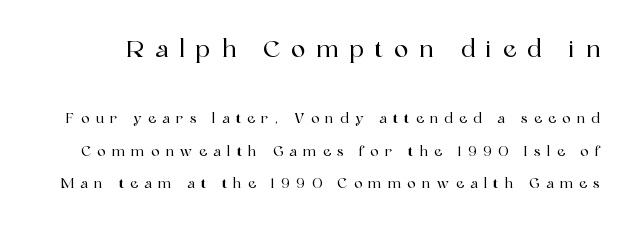
Whoever set this made the first block the dominant, larger element. The space between consecutive lines is lavish. Characters remain perfectly vertical along every line. Anything drawn beneath the words? Only blank space.
